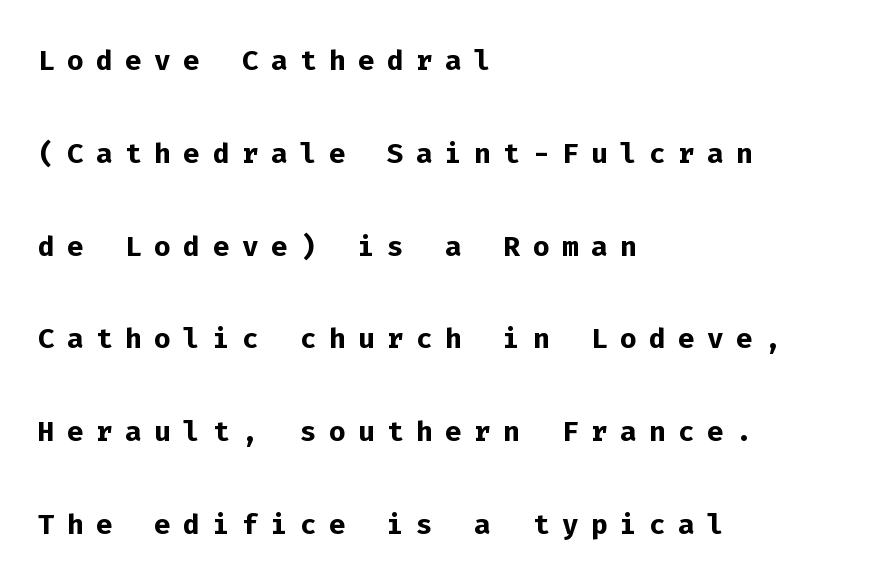
{"serif": "no", "italic": "no", "bold": "yes", "weight": "semibold", "width": "normal", "stroke_contrast": "low", "x_height": "medium", "monospaced": "yes", "underline": "no", "align": "left", "line_spacing": "loose", "line_spacing_ratio": 2.38, "letter_spacing": "wide", "letter_spacing_em": 0.32, "glyph_px": 39}
